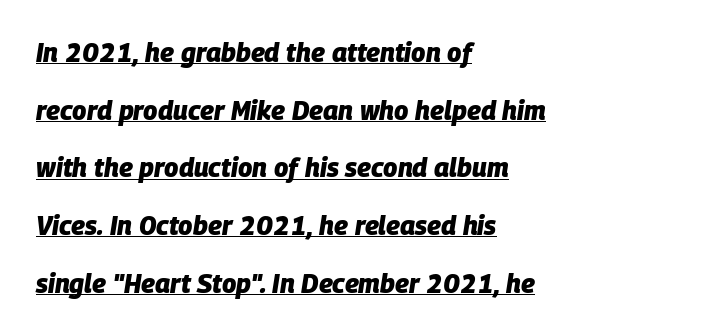
Nothing unusual about the tracking: characters are spaced as the font intends. Chunky letters — that's bold for sure. The rag falls on the right side of this text block. Reading down the column, the eye jumps a long way to each next line. Emphasis-style slanted type is in use.
